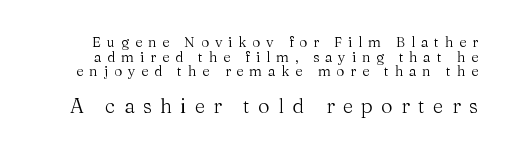
The image shows 20 px text type, upright; set tight line spacing (1.05x), unusually wide letter spacing (+0.42 em), not underlined; the second (bottom) block is 1.43x larger.
